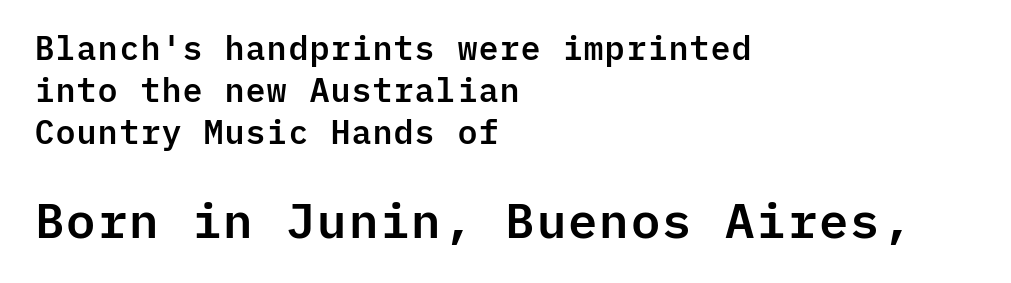
The glyphs are unaccompanied by any horizontal stroke below them. Monospaced: the letters line up in strict vertical columns. Visually, the bottom section dominates because its glyphs are scaled up. Each line starts at the same left margin while the right side varies. Observe the ordinary spacing: letters are neighbours, not strangers.
